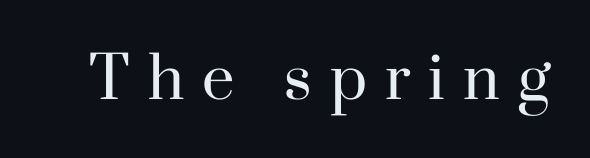
Q: Is the text bold? A: No.
Q: Is the text italic (slanted)? A: No, it is upright.
Q: Is the typeface a serif or a sans-serif typeface? A: Serif.
Q: Is the text underlined? A: No.
Q: Is the spacing between letters normal or unusually wide? A: Unusually wide.
Q: Width (condensed, normal, or wide)? A: Normal.
Q: Stroke contrast? A: High.
Q: x-height? A: Small.
Q: Monospaced? A: No.
